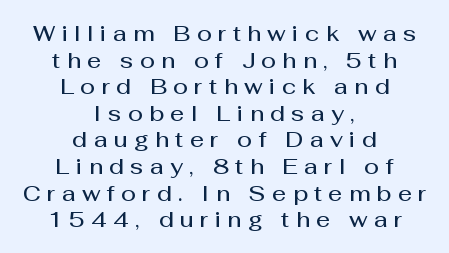
Look at the tracking — it's clearly loosened, letters drifting apart. The passage shown is not underscored anywhere. The text block is weighted toward neither margin, spreading evenly from the middle. Summary of weight: moderately heavy, a semibold.
